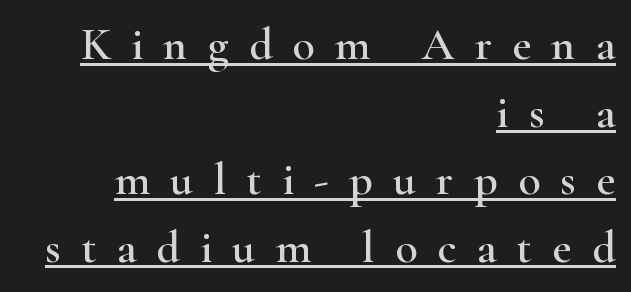
{"serif": "yes", "italic": "no", "width": "wide", "stroke_contrast": "high", "x_height": "small", "monospaced": "no", "underline": "yes", "align": "right", "line_spacing": "normal", "line_spacing_ratio": 1.47, "letter_spacing": "wide", "letter_spacing_em": 0.44, "glyph_px": 46}
